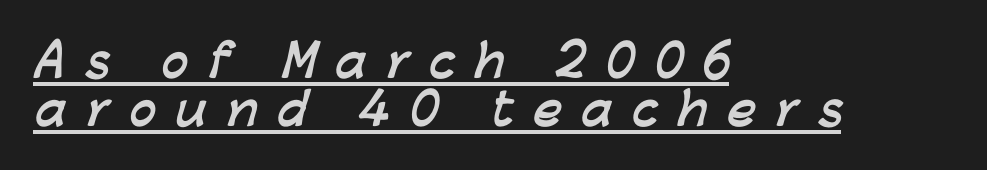
You could not count columns in this text — the font is proportionally spaced. You could only call the tracking loose — the letters float apart. Caption: multi-line text, flush left, ragged right. The rendered words wear a rule along their underside.
